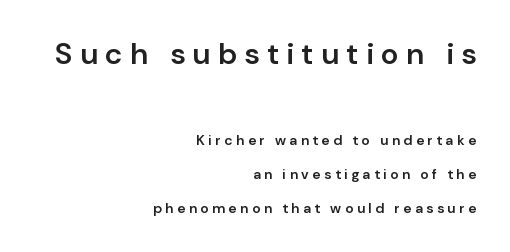
Heft: intermediate — a semibold. This sample uses expanded letter spacing, leaving extra air between glyphs. Any mark beneath the type? The region is blank. The typesetter chose a ragged-left arrangement here. Each letter's strokes conclude bluntly, with no projecting serifs. Notice how the stems are strictly vertical — no italics here.
